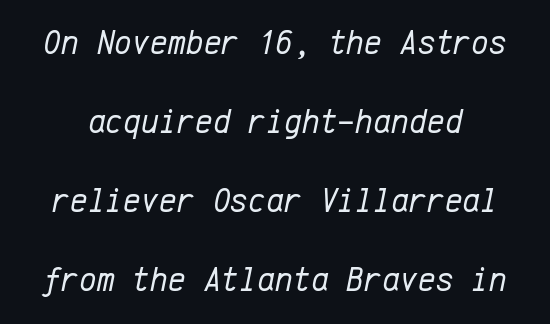
The rendering keeps characters at their native spacing. A bare baseline throughout the passage. The font sits on the lighter half of the weight spectrum, regular included. The passage shown stacks its lines with a broad gap.
